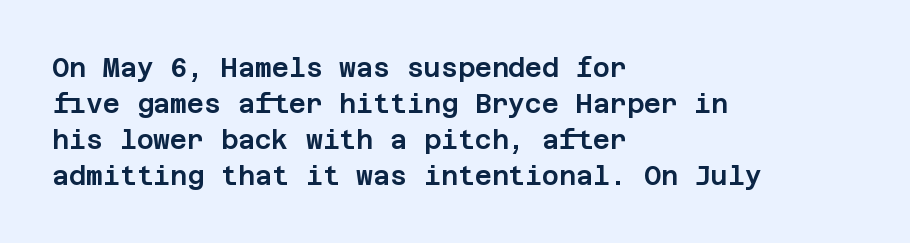
{"italic": "no", "underline": "no", "align": "left", "line_spacing": "normal", "line_spacing_ratio": 1.38, "letter_spacing": "normal", "letter_spacing_em": 0.0, "glyph_px": 26}
